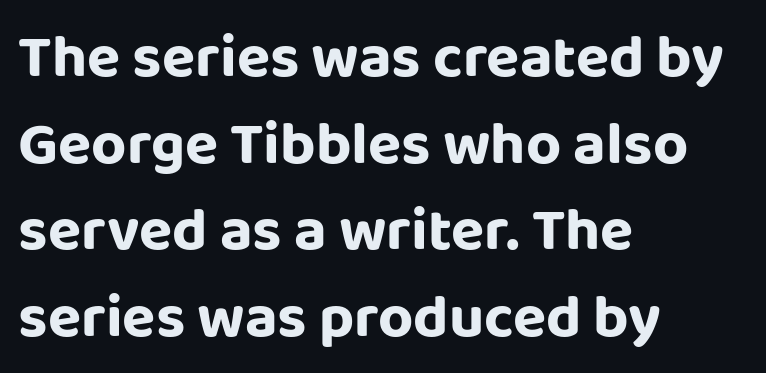
These lines keep a tight, regular rhythm from letter to letter. The space between consecutive lines is moderate. The space beneath each line is pristine and unruled. The face used here is proportionally spaced, like ordinary book or web type.
